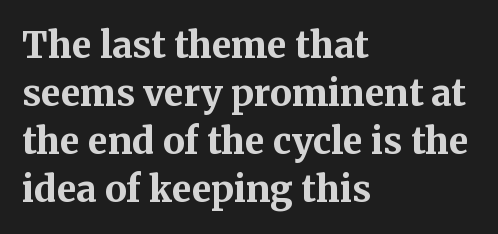
Plenty of ink on the page — the face is bold. Style check: upright. Between one letter and the next there's only the usual sliver of space. Proportional: the letters do not fall into vertical columns.
